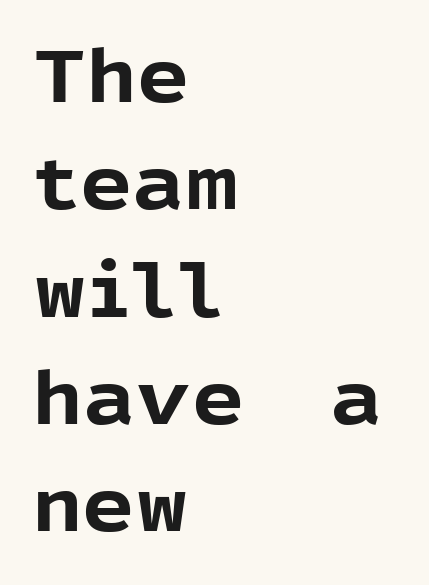
Q: Is the text bold? A: Yes.
Q: Is the text italic (slanted)? A: No, it is upright.
Q: Is the typeface a serif or a sans-serif typeface? A: Sans-serif.
Q: Is the text underlined? A: No.
Q: How is the paragraph aligned? A: Left-aligned.
Q: Is the spacing between letters normal or unusually wide? A: Normal.
Q: Is the spacing between lines tight, normal or loose? A: Normal.
Q: Width (condensed, normal, or wide)? A: Normal.
Q: x-height? A: Medium.
Q: Monospaced? A: No.
